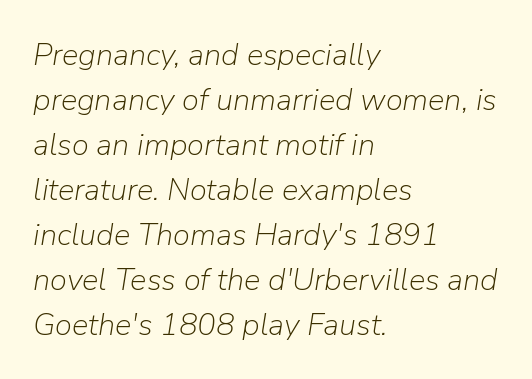
The image shows 31 px light type, italic (leaning right); set left-aligned, normal line spacing (1.45x), normal letter spacing, not underlined; low stroke contrast and a medium x-height.
